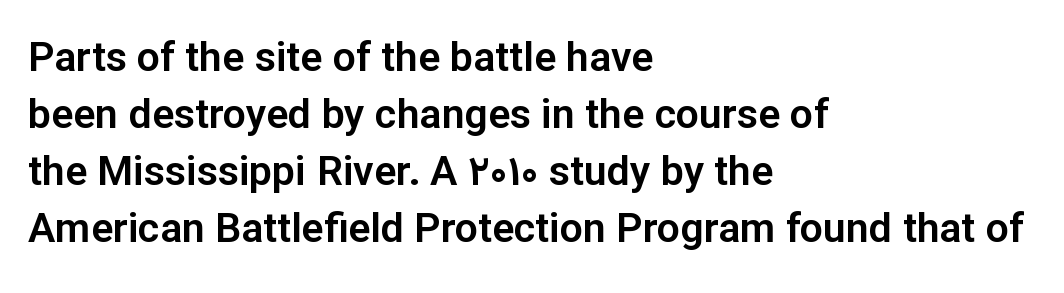
The space directly below the letters is spotless. Tracking here is standard; glyphs follow each other at the usual distance. Style check: upright. The text was rendered using a sans face with plain stroke endings. The face used here is proportionally spaced, like ordinary book or web type.
